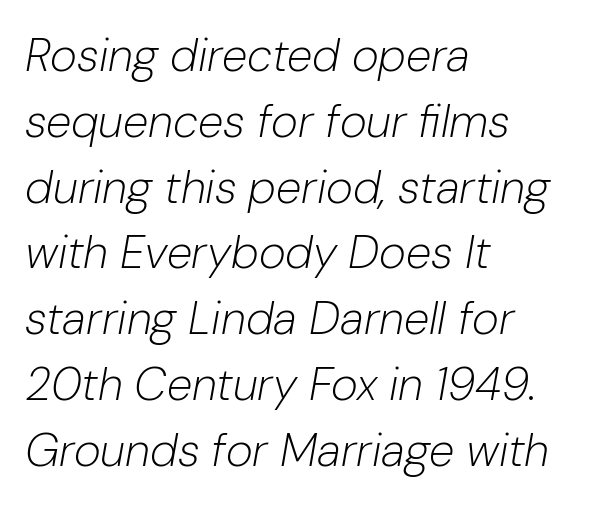
{"italic": "yes", "lean": "right", "slant_degrees": 10, "bold": "no", "weight": "light", "width": "normal", "stroke_contrast": "low", "x_height": "medium", "monospaced": "no", "underline": "no", "align": "left", "line_spacing": "normal", "line_spacing_ratio": 1.43, "letter_spacing": "normal", "letter_spacing_em": 0.0, "glyph_px": 46}
